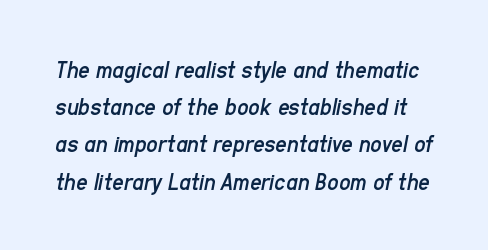
Q: Is the text bold? A: No.
Q: Is the text italic (slanted)? A: Yes, it leans right by about 11 degrees.
Q: Is the text underlined? A: No.
Q: Is the spacing between letters normal or unusually wide? A: Normal.
Q: Is the spacing between lines tight, normal or loose? A: Normal.
